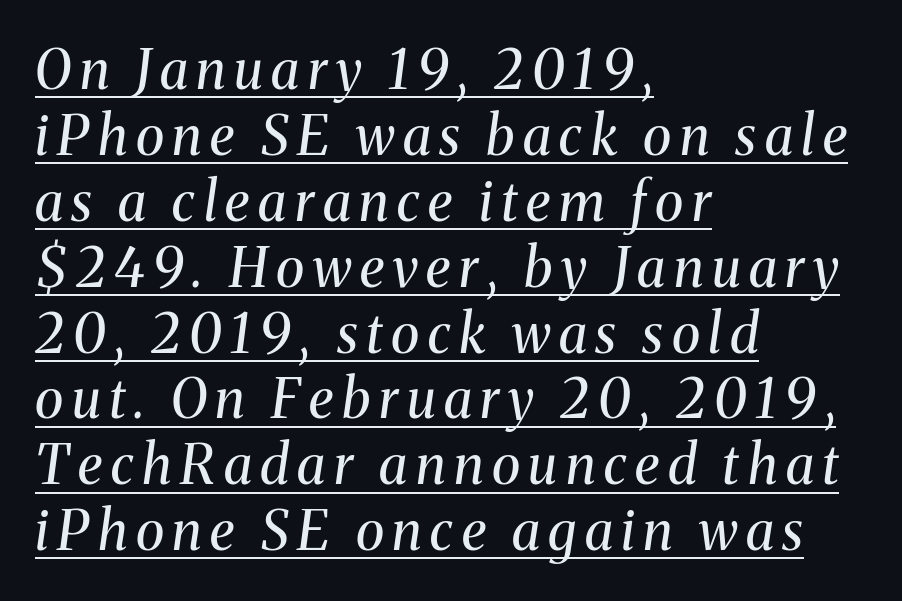
Q: Is the text bold? A: No.
Q: Is the text italic (slanted)? A: Yes, it leans right by about 8 degrees.
Q: Is the typeface a serif or a sans-serif typeface? A: Serif.
Q: Is the text underlined? A: Yes.
Q: How is the paragraph aligned? A: Left-aligned.
Q: Width (condensed, normal, or wide)? A: Normal.
Q: Stroke contrast? A: Medium.
Q: x-height? A: Medium.
Q: Monospaced? A: No.
